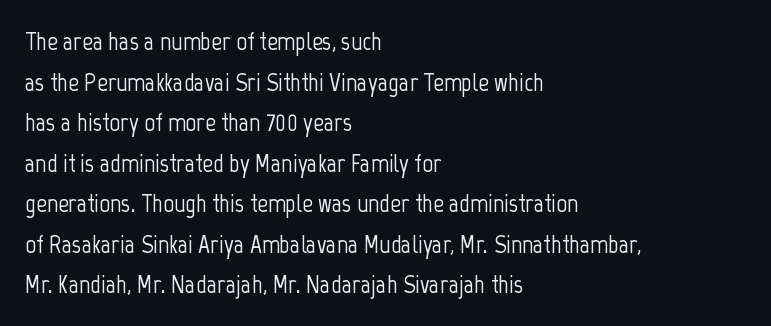
{"italic": "no", "underline": "no", "align": "left", "line_spacing": "normal", "line_spacing_ratio": 1.56, "letter_spacing": "normal", "letter_spacing_em": 0.0, "glyph_px": 26}
